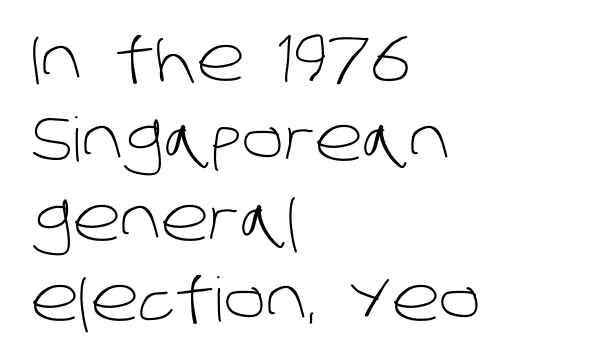
{"serif": "no", "bold": "no", "weight": "light", "width": "normal", "stroke_contrast": "low", "x_height": "large", "monospaced": "no", "underline": "no", "align": "left", "line_spacing": "normal", "line_spacing_ratio": 1.31, "letter_spacing": "normal", "letter_spacing_em": 0.0, "glyph_px": 61}
